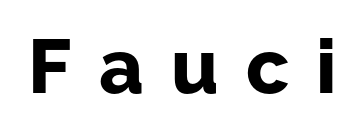
Q: Is the text bold? A: Yes.
Q: Is the text italic (slanted)? A: No, it is upright.
Q: Is the typeface a serif or a sans-serif typeface? A: Sans-serif.
Q: Is the text underlined? A: No.
Q: Is the spacing between letters normal or unusually wide? A: Unusually wide.
Q: Width (condensed, normal, or wide)? A: Normal.
Q: Stroke contrast? A: Low.
Q: x-height? A: Medium.
Q: Monospaced? A: No.
